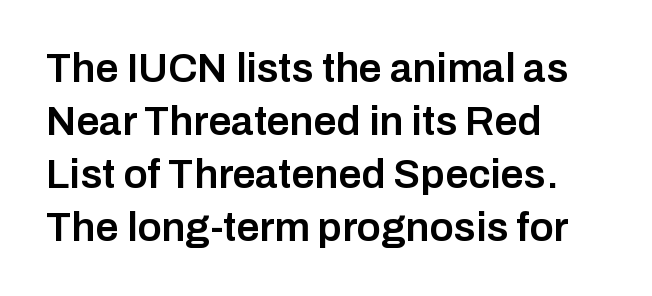
Q: Is the text bold? A: Semi-bold.
Q: Is the text italic (slanted)? A: No, it is upright.
Q: Is the typeface a serif or a sans-serif typeface? A: Sans-serif.
Q: Is the text underlined? A: No.
Q: How is the paragraph aligned? A: Left-aligned.
Q: Is the spacing between letters normal or unusually wide? A: Normal.
Q: Is the spacing between lines tight, normal or loose? A: Normal.
Q: Width (condensed, normal, or wide)? A: Normal.
Q: Stroke contrast? A: Low.
Q: x-height? A: Medium.
Q: Monospaced? A: No.
